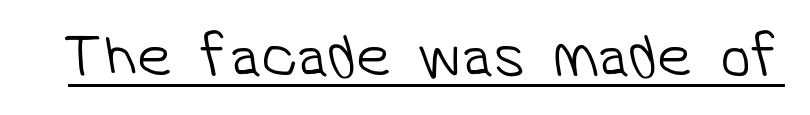
A baseline rule has been typeset under these characters. Heaviness? Minimal to ordinary, like unemphasized prose. Look at the tracking — it's just the regular setting, nothing added. The passage shown is typed in a proportional face where columns would drift. The characters display no serif detailing; their extremities are plain.
